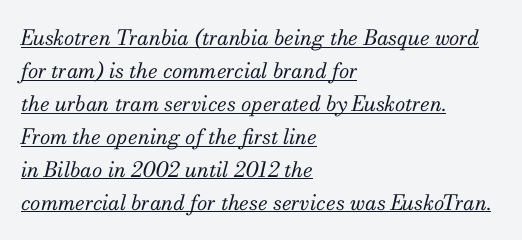
The image shows 21 px text type, italic (leaning right); set left-aligned, normal line spacing (1.57x), normal letter spacing, underlined.
